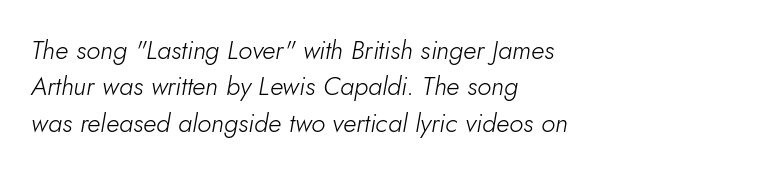
{"italic": "yes", "lean": "right", "slant_degrees": 10, "bold": "no", "underline": "no", "align": "left", "line_spacing": "normal", "line_spacing_ratio": 1.4, "letter_spacing": "normal", "letter_spacing_em": 0.0, "glyph_px": 26}
